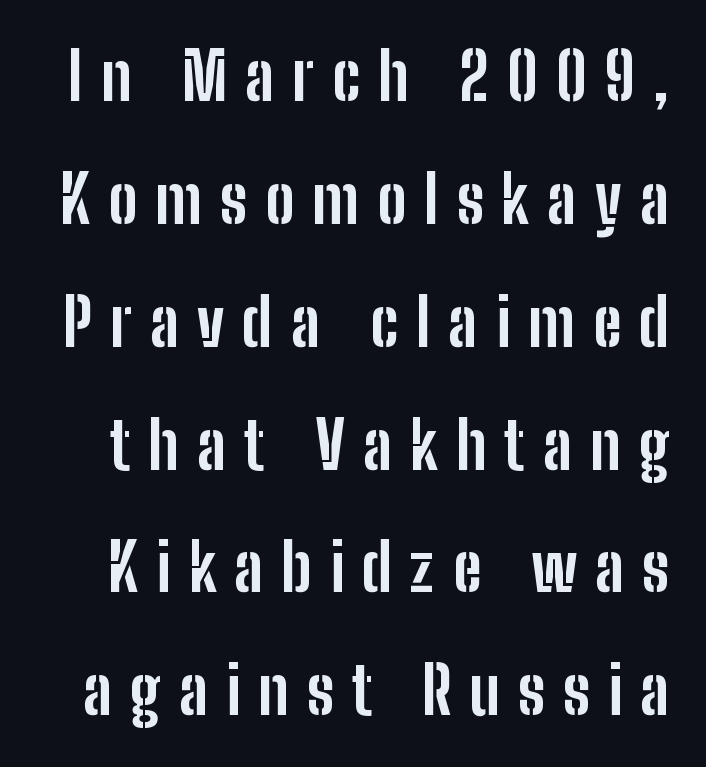
Look at the stroke-to-counter ratio: heavy, a bold. The letters advance in unequal steps, a hallmark of proportional type. Quick note: underline off. Caption: expanded tracking, letters set apart. The specimen reads as upright at a glance. Nothing sits at the stroke ends, so this counts as sans-serif.
